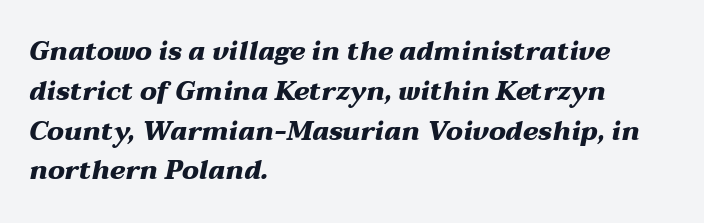
{"italic": "yes", "lean": "right", "slant_degrees": 12, "bold": "yes", "underline": "no", "align": "left", "line_spacing": "normal", "line_spacing_ratio": 1.53, "letter_spacing": "normal", "letter_spacing_em": 0.0, "glyph_px": 26}
